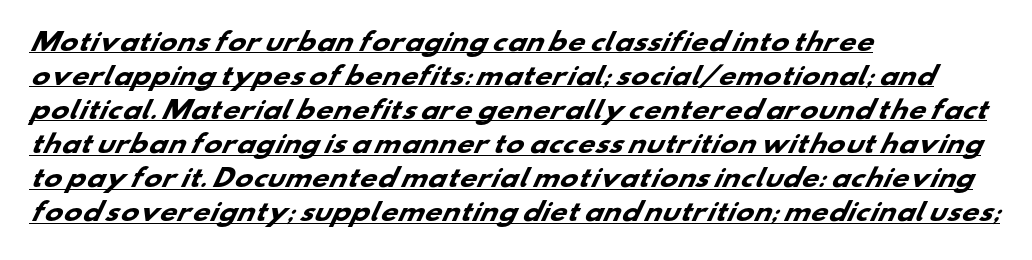
The image shows 24 px bold type; set left-aligned, normal line spacing (1.42x), normal letter spacing, underlined.
